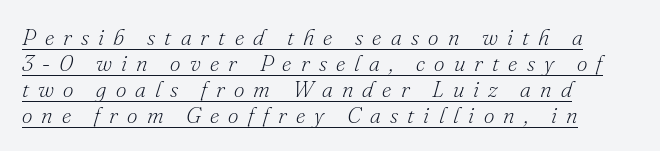
Q: Is the text bold? A: No.
Q: Is the text italic (slanted)? A: Yes, it leans right by about 16 degrees.
Q: Is the text underlined? A: Yes.
Q: How is the paragraph aligned? A: Left-aligned.
Q: Is the spacing between letters normal or unusually wide? A: Unusually wide.
Q: Is the spacing between lines tight, normal or loose? A: Tight.
